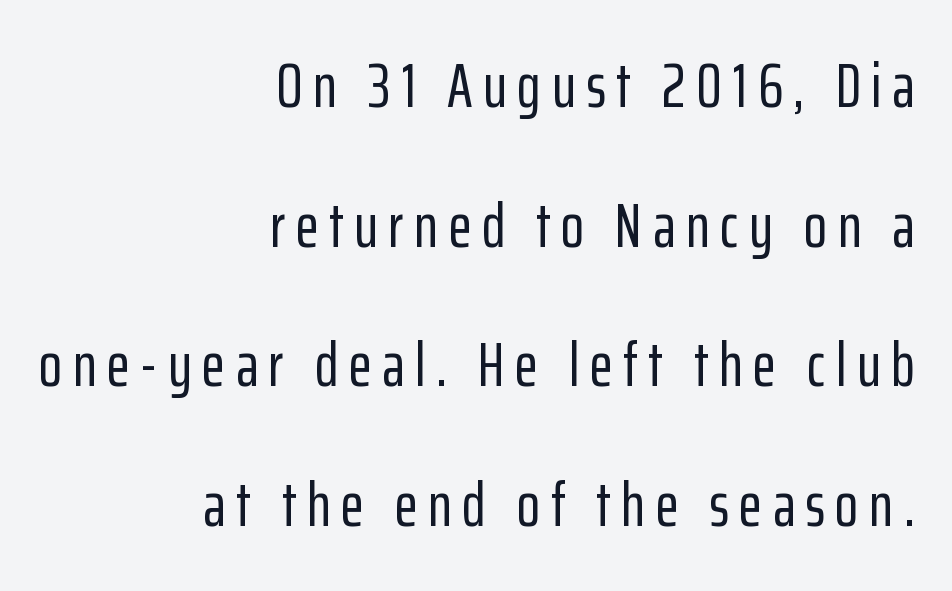
Looks like regular typesetting: each glyph gets only the width it needs. Clear beneath every line of the passage. Do the letters lean? They stand straight. I'd call this a sans setting — the letters go barefoot.
